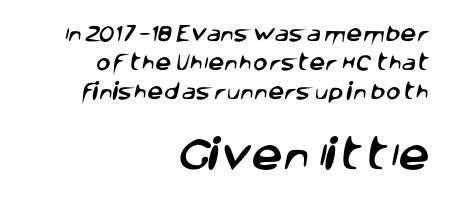
Q: Is the typeface a serif or a sans-serif typeface? A: Sans-serif.
Q: Is the text underlined? A: No.
Q: How is the paragraph aligned? A: Right-aligned.
Q: Is the spacing between letters normal or unusually wide? A: Normal.
Q: Is the spacing between lines tight, normal or loose? A: Normal.
Q: Which block of text is set in a larger size, the first (top) or the second (bottom)? A: The second (bottom) one.
Q: Width (condensed, normal, or wide)? A: Normal.
Q: Stroke contrast? A: Low.
Q: x-height? A: Large.
Q: Monospaced? A: No.
